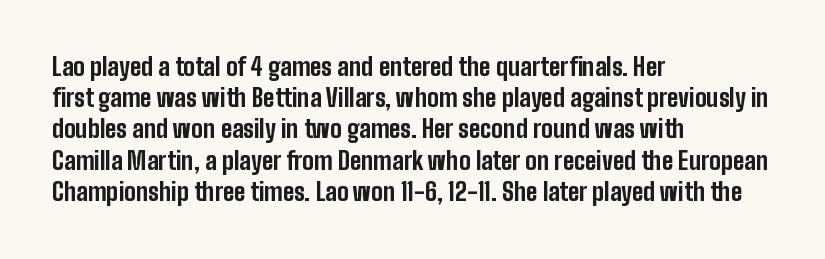
{"italic": "no", "bold": "yes", "underline": "no", "align": "left", "line_spacing": "normal", "line_spacing_ratio": 1.3, "letter_spacing": "normal", "letter_spacing_em": 0.0, "glyph_px": 24}
